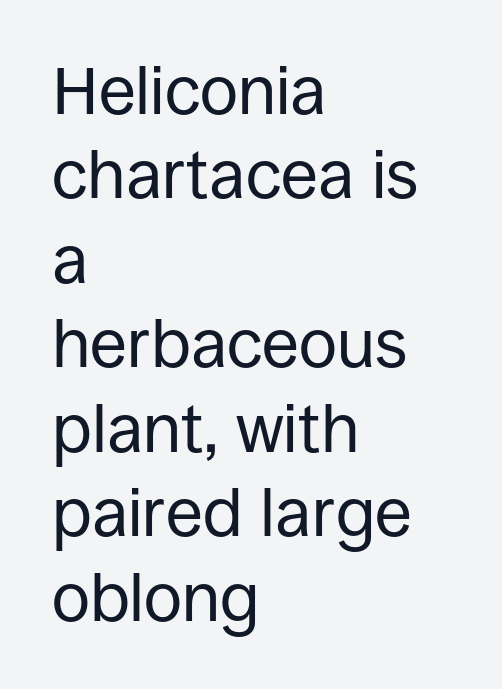
Check under the words: just untouched page. How would I describe the line gaps? Plain and ordinary. Compared with typical body copy, the letter spacing here is the same. Proportional: the letters do not fall into vertical columns. Characters remain perfectly vertical along every line.
